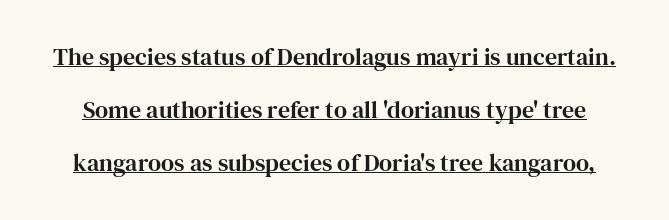
Q: Is the text italic (slanted)? A: No, it is upright.
Q: Is the text underlined? A: Yes.
Q: Is the spacing between letters normal or unusually wide? A: Normal.
Q: Is the spacing between lines tight, normal or loose? A: Loose.
